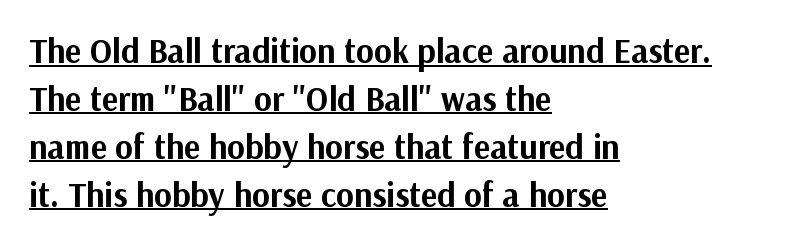
The letterforms sit shoulder to shoulder at normal distance. Beneath each row of characters lies a ruled line. Caption: bold face, heavy strokes. Evenly set lines give the paragraph a standard silhouette. A typesetter would call this proportional, since set widths differ per character. Every row of glyphs begins at an identical x-position on the left.
